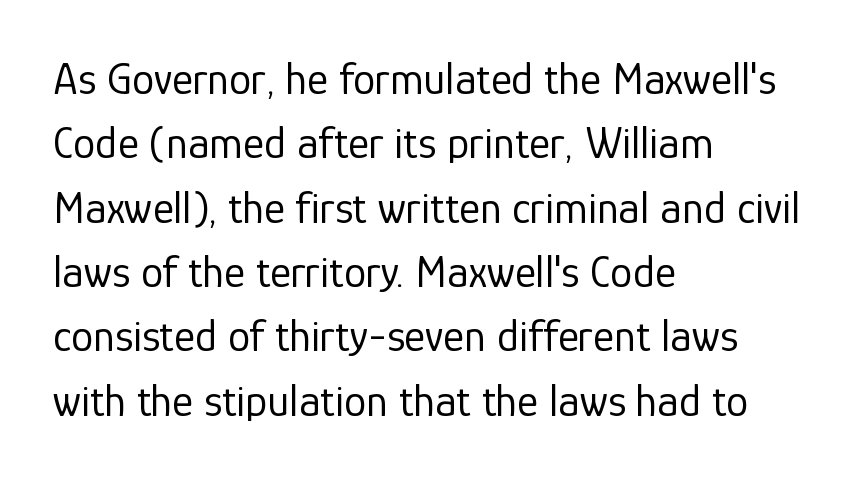
{"serif": "no", "italic": "no", "bold": "no", "weight": "regular", "width": "normal", "stroke_contrast": "low", "x_height": "medium", "monospaced": "no", "underline": "no", "align": "left", "line_spacing": "normal", "line_spacing_ratio": 1.43, "letter_spacing": "normal", "letter_spacing_em": 0.0, "glyph_px": 45}
